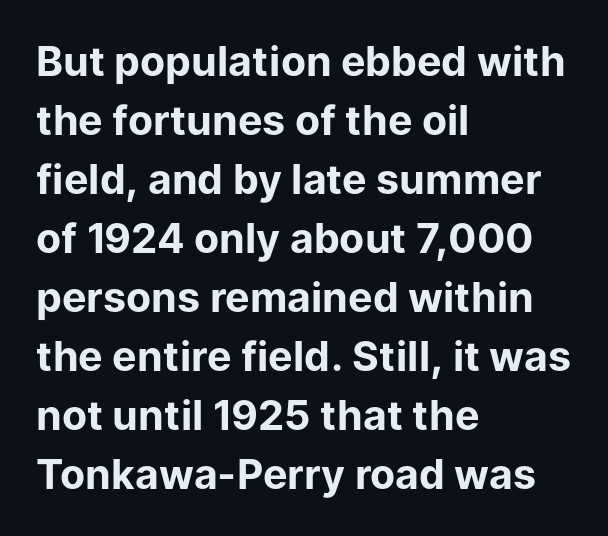
Students, this is bold: see how much ink each stroke carries. The space between consecutive lines is moderate. Style check: upright. Does the copy run flush right? No — it runs flush left. The gaps between neighbouring characters are ordinary and unremarkable. Nope, no serifs anywhere on these letters.
